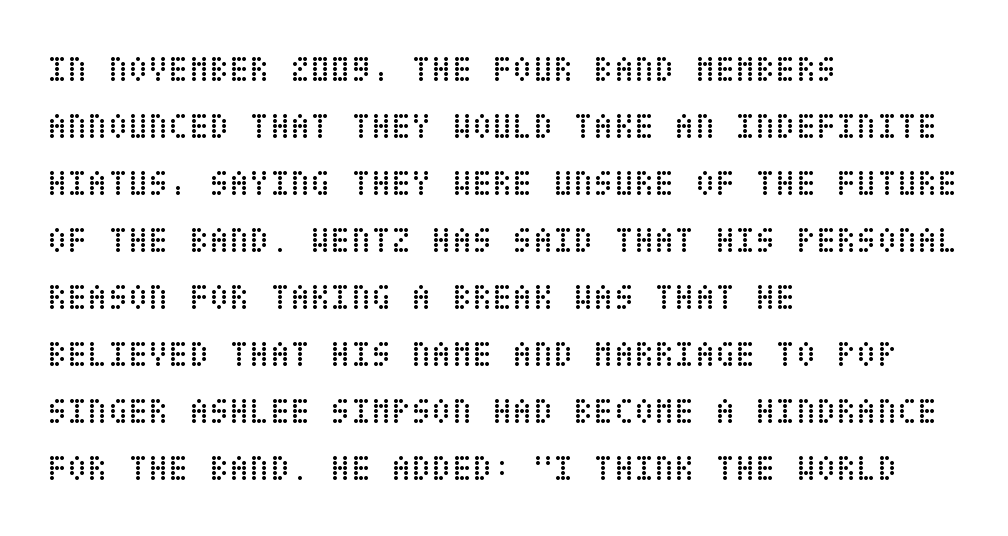
Leading: standard. Stroke mass is kept to a normal reading level or below. Horizontal alignment here is leftward, the default for most running prose. These lines keep a tight, regular rhythm from letter to letter. This sample uses an upright cut, with every glyph sitting square on the baseline. Descenders are the only things crossing below the line.
